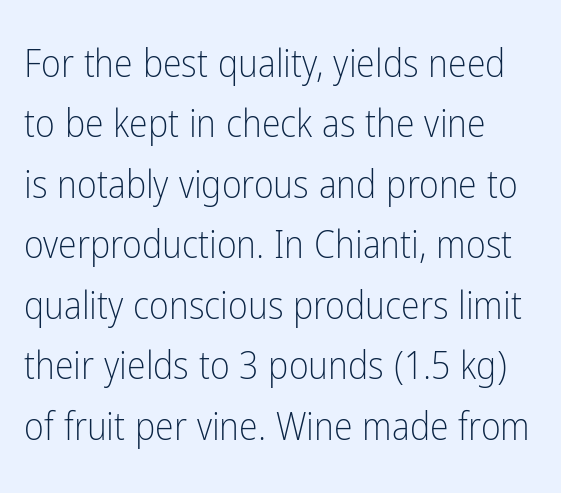
The image shows 38 px light, condensed sans-serif type, upright; set left-aligned, normal line spacing (1.59x), normal letter spacing, not underlined; low stroke contrast and a medium x-height.
